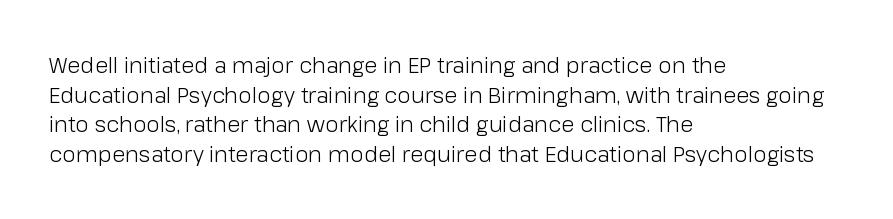
Q: Is the text bold? A: No.
Q: Is the text italic (slanted)? A: No, it is upright.
Q: Is the text underlined? A: No.
Q: How is the paragraph aligned? A: Left-aligned.
Q: Is the spacing between letters normal or unusually wide? A: Normal.
Q: Is the spacing between lines tight, normal or loose? A: Normal.
